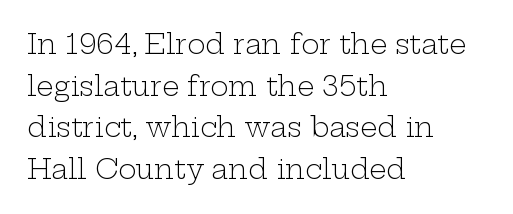
The image shows 27 px text type, upright; set left-aligned, normal line spacing (1.54x), normal letter spacing, not underlined.
